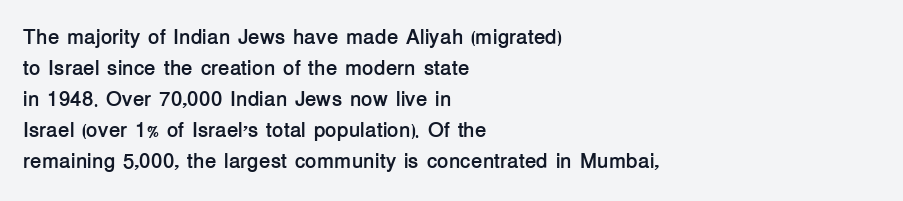
{"italic": "no", "bold": "yes", "underline": "no", "align": "left", "line_spacing": "normal", "line_spacing_ratio": 1.48, "letter_spacing": "normal", "letter_spacing_em": 0.0, "glyph_px": 21}
